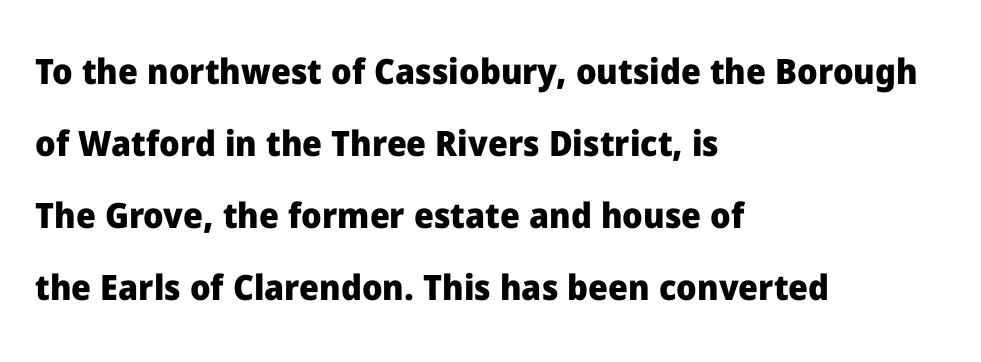
Q: Is the text bold? A: Yes.
Q: Is the text italic (slanted)? A: No, it is upright.
Q: Is the typeface a serif or a sans-serif typeface? A: Sans-serif.
Q: Is the text underlined? A: No.
Q: How is the paragraph aligned? A: Left-aligned.
Q: Is the spacing between letters normal or unusually wide? A: Normal.
Q: Is the spacing between lines tight, normal or loose? A: Loose.
Q: Width (condensed, normal, or wide)? A: Normal.
Q: Stroke contrast? A: Low.
Q: x-height? A: Medium.
Q: Monospaced? A: No.
